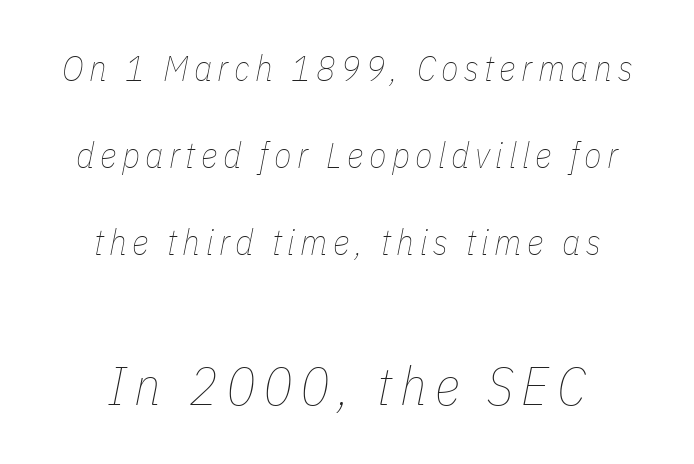
The image shows 54 px thin, condensed type, italic (leaning right); set centered, loose line spacing (2.42x), not underlined; the second (bottom) block is 1.5x larger; low stroke contrast and a medium x-height.
